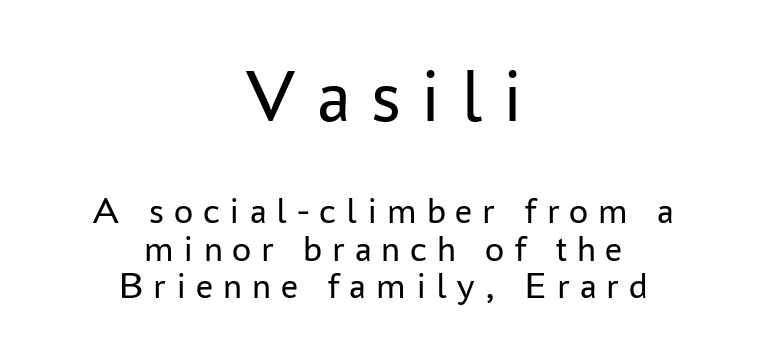
This rendering widens character spacing well past its baseline value. Lines of text with bare space underneath. The letters carry no serifs — their stems end cleanly without finishing strokes. The face used here is proportionally spaced, like ordinary book or web type.
